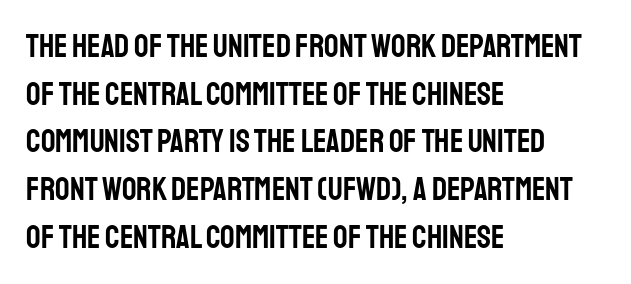
Q: Is the text italic (slanted)? A: No, it is upright.
Q: Is the typeface a serif or a sans-serif typeface? A: Sans-serif.
Q: Is the text underlined? A: No.
Q: How is the paragraph aligned? A: Left-aligned.
Q: Is the spacing between letters normal or unusually wide? A: Normal.
Q: Is the spacing between lines tight, normal or loose? A: Normal.
Q: Width (condensed, normal, or wide)? A: Condensed.
Q: Stroke contrast? A: Low.
Q: x-height? A: Large.
Q: Monospaced? A: No.
